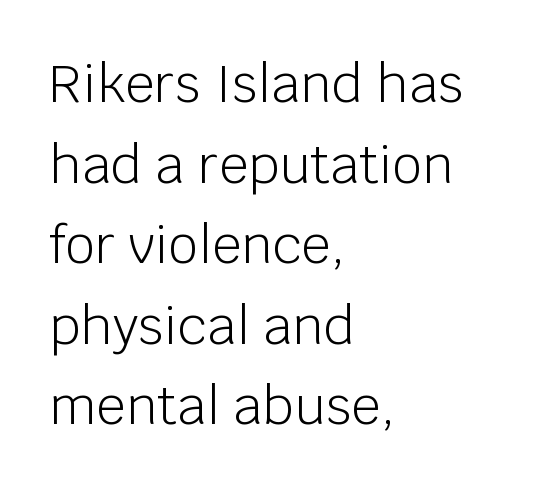
{"serif": "no", "italic": "no", "bold": "no", "weight": "light", "width": "normal", "stroke_contrast": "low", "x_height": "large", "monospaced": "no", "underline": "no", "align": "left", "line_spacing": "normal", "line_spacing_ratio": 1.55, "letter_spacing": "normal", "letter_spacing_em": 0.0, "glyph_px": 52}
